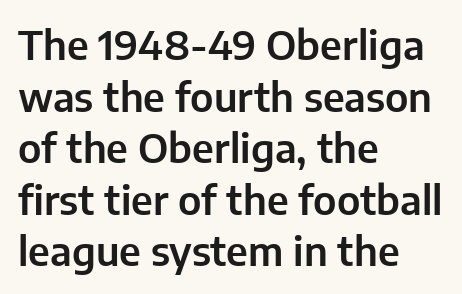
Q: Is the text italic (slanted)? A: No, it is upright.
Q: Is the typeface a serif or a sans-serif typeface? A: Sans-serif.
Q: Is the text underlined? A: No.
Q: How is the paragraph aligned? A: Left-aligned.
Q: Is the spacing between letters normal or unusually wide? A: Normal.
Q: Is the spacing between lines tight, normal or loose? A: Normal.
Q: Width (condensed, normal, or wide)? A: Normal.
Q: Stroke contrast? A: Low.
Q: x-height? A: Medium.
Q: Monospaced? A: No.
